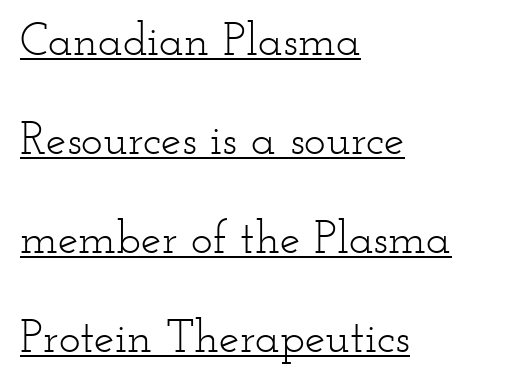
The image shows 46 px light, wide serif type, upright; set left-aligned, loose line spacing (2.15x), normal letter spacing, underlined; low stroke contrast and a small x-height.
